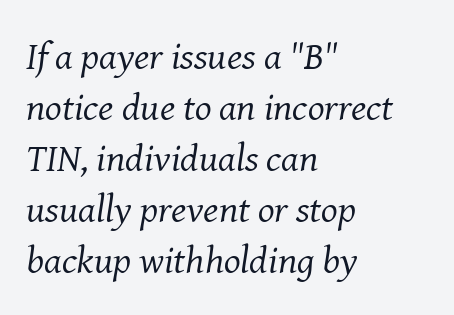
These lines are set flush left with a ragged right edge. You could not count columns in this text — the font is proportionally spaced. The font is comparable to plain body text, perhaps lighter. Inter-character spacing is left at the font's built-in metrics.
